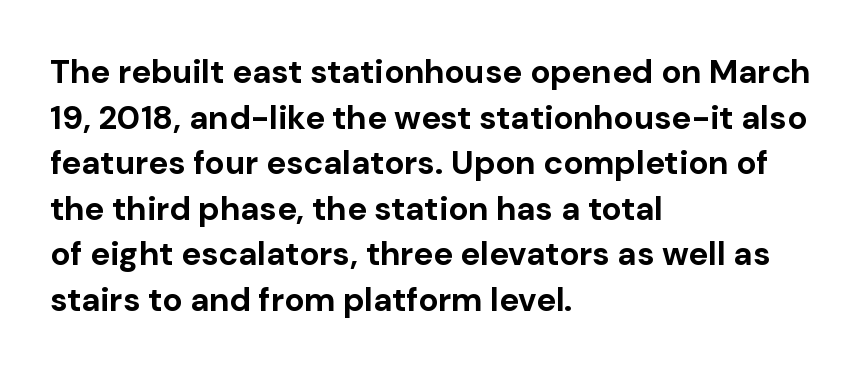
The words here are not underlined. A typesetter would call this leading conventional body-copy spacing. The letters stand straight up with perfectly vertical stems. Grotesque or geometric, the face here clearly has no serifs. Summary of weight: heavy, a full bold. Between one letter and the next there's only the usual sliver of space.
